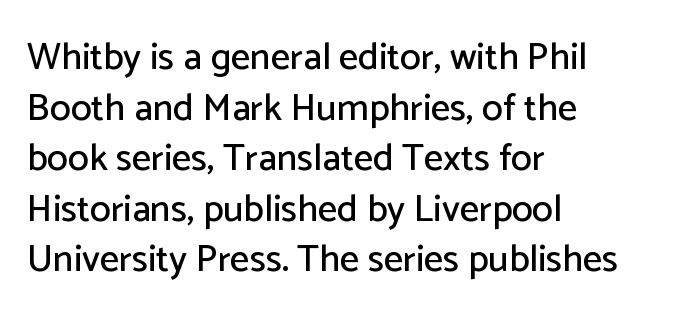
{"serif": "no", "italic": "no", "width": "normal", "stroke_contrast": "low", "x_height": "medium", "monospaced": "no", "underline": "no", "align": "left", "line_spacing": "normal", "line_spacing_ratio": 1.33, "letter_spacing": "normal", "letter_spacing_em": 0.0, "glyph_px": 38}
